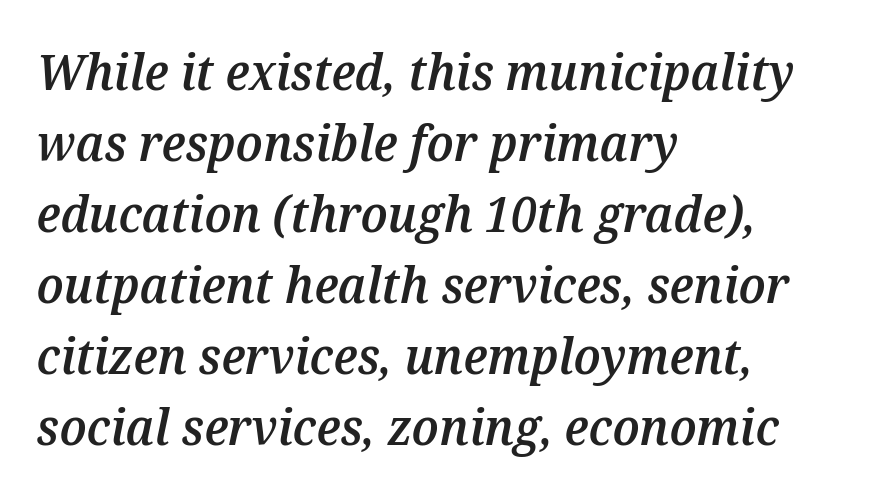
Horizontally, the lines are justified to the leading edge only. The face used here is a semibold: visibly heavier than regular, lighter than bold. Standard letterfit; no display-style spreading of the glyphs. Students, observe: this is what conventionally led text looks like.
